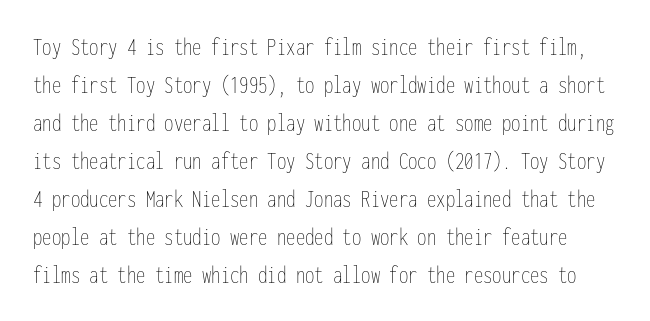
Q: Is the text bold? A: No.
Q: Is the text italic (slanted)? A: No, it is upright.
Q: Is the text underlined? A: No.
Q: Is the spacing between letters normal or unusually wide? A: Normal.
Q: Is the spacing between lines tight, normal or loose? A: Normal.
